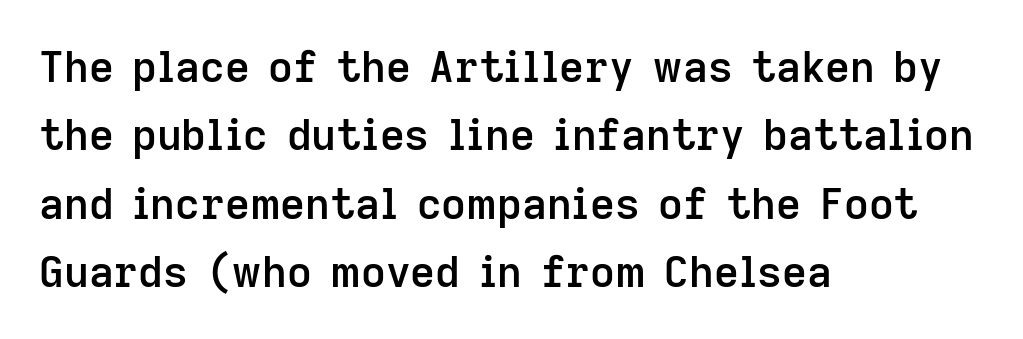
The image shows 43 px semibold sans-serif type, upright; set left-aligned, normal line spacing (1.59x), normal letter spacing, not underlined; low stroke contrast and a medium x-height.
